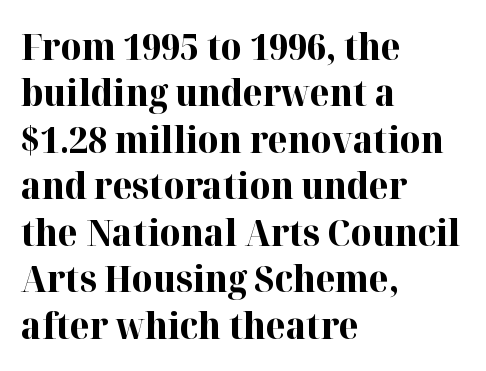
{"serif": "yes", "italic": "no", "bold": "yes", "weight": "bold", "width": "normal", "stroke_contrast": "high", "x_height": "medium", "monospaced": "no", "underline": "no", "align": "left", "line_spacing": "normal", "line_spacing_ratio": 1.29, "letter_spacing": "normal", "letter_spacing_em": 0.0, "glyph_px": 36}
